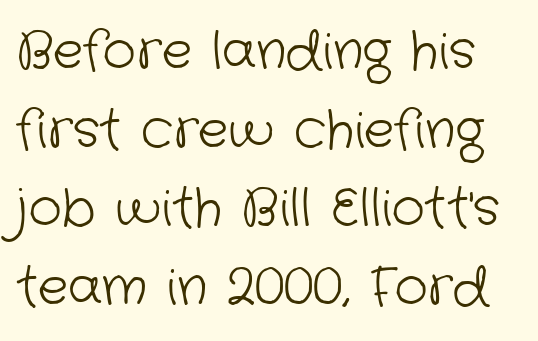
I'd call this a sans setting — the letters go barefoot. The characters are drawn with everyday or finer stroke widths. Each row of text sits above clean, open space. The line-height multiplier appears to be the usual default.
